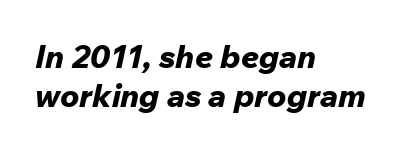
Q: Is the text bold? A: Yes.
Q: Is the text italic (slanted)? A: Yes, it leans right by about 12 degrees.
Q: Is the text underlined? A: No.
Q: How is the paragraph aligned? A: Left-aligned.
Q: Is the spacing between letters normal or unusually wide? A: Normal.
Q: Width (condensed, normal, or wide)? A: Normal.
Q: Stroke contrast? A: Low.
Q: x-height? A: Medium.
Q: Monospaced? A: No.
